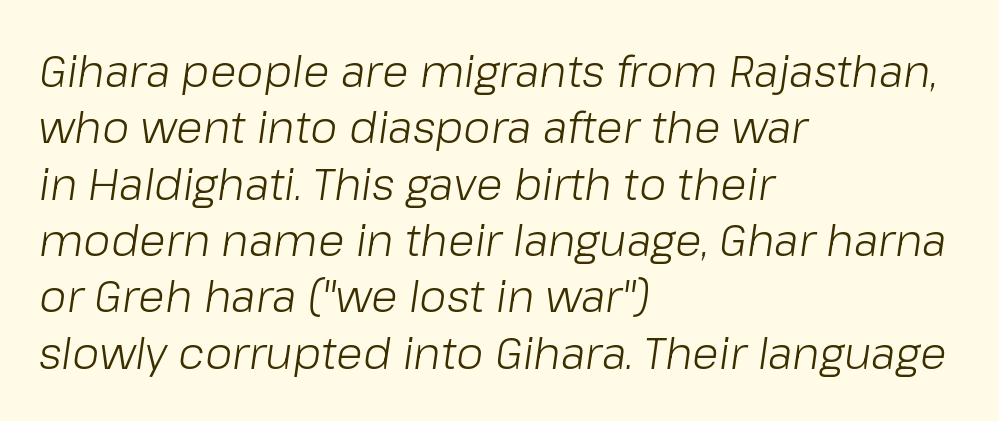
Q: Is the text bold? A: No.
Q: Is the text italic (slanted)? A: Yes, it leans right by about 8 degrees.
Q: Is the text underlined? A: No.
Q: How is the paragraph aligned? A: Left-aligned.
Q: Is the spacing between letters normal or unusually wide? A: Normal.
Q: Is the spacing between lines tight, normal or loose? A: Normal.
Q: Width (condensed, normal, or wide)? A: Normal.
Q: Stroke contrast? A: Low.
Q: x-height? A: Medium.
Q: Monospaced? A: No.
